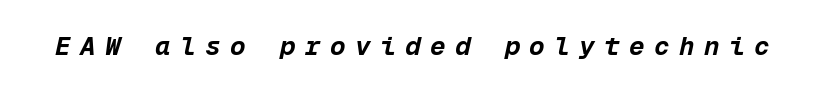
Q: Is the text bold? A: Yes.
Q: Is the text italic (slanted)? A: Yes, it leans right by about 12 degrees.
Q: Is the text underlined? A: No.
Q: Is the spacing between letters normal or unusually wide? A: Unusually wide.
